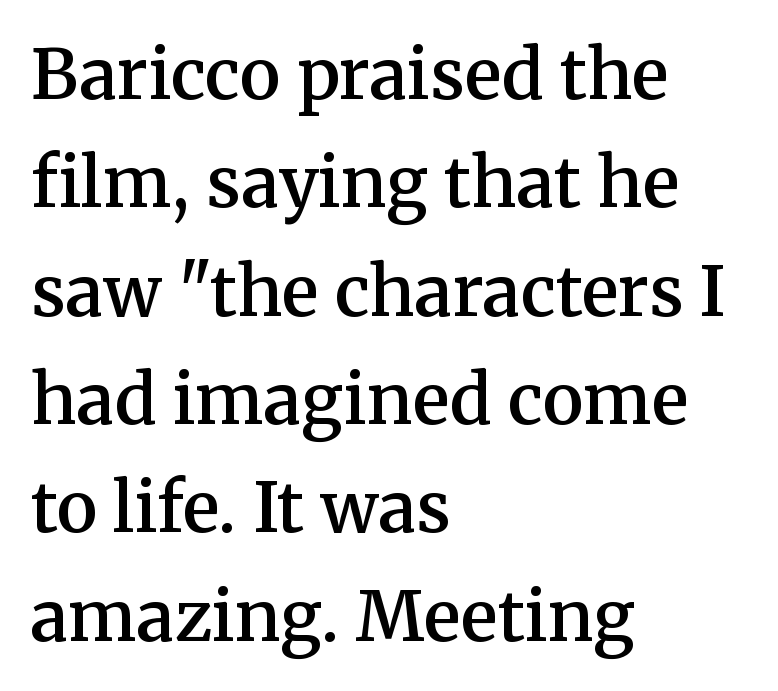
{"serif": "yes", "italic": "no", "bold": "semi", "weight": "semibold", "width": "normal", "stroke_contrast": "medium", "x_height": "medium", "monospaced": "no", "underline": "no", "align": "left", "line_spacing": "normal", "line_spacing_ratio": 1.57, "letter_spacing": "normal", "letter_spacing_em": 0.0, "glyph_px": 69}
